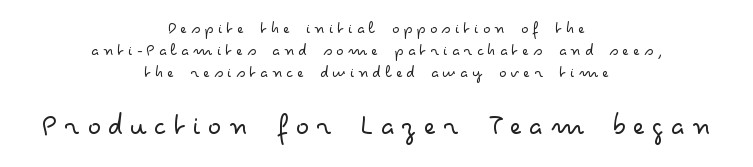
Q: Is the text bold? A: No.
Q: Is the text italic (slanted)? A: No, it is upright.
Q: Is the typeface a serif or a sans-serif typeface? A: Sans-serif.
Q: Is the text underlined? A: No.
Q: How is the paragraph aligned? A: Centered.
Q: Is the spacing between letters normal or unusually wide? A: Unusually wide.
Q: Which block of text is set in a larger size, the first (top) or the second (bottom)? A: The second (bottom) one.
Q: Width (condensed, normal, or wide)? A: Wide.
Q: Stroke contrast? A: Low.
Q: x-height? A: Small.
Q: Monospaced? A: No.
